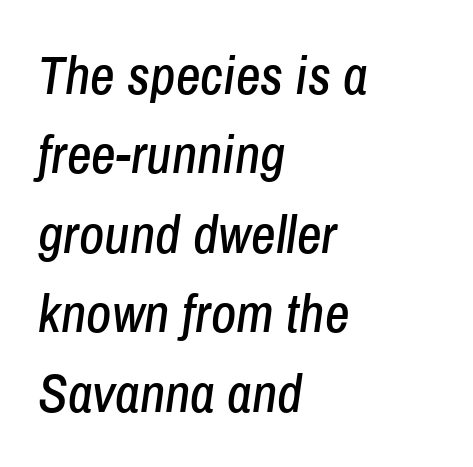
Every character sits at an angle, as italics do. The rendering anchors every line to the left-hand side. A typesetter would call this leading conventional body-copy spacing. No word sits above an underline.
